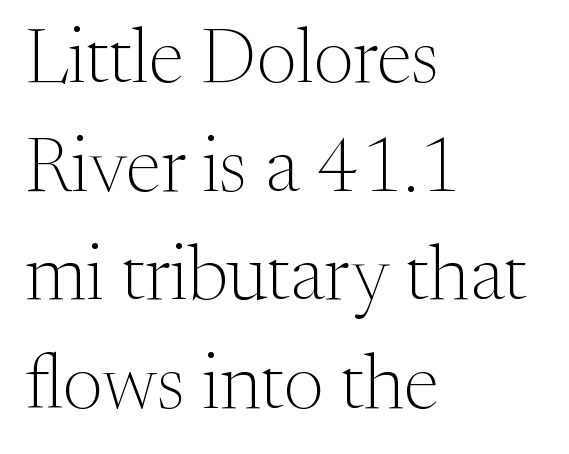
The face used here is seriffed, in the tradition of book romans. The lines are quadded left. The passage shown has conventional tracking throughout. The letters advance in unequal steps, a hallmark of proportional type. Ink coverage per letter is moderate at most.
